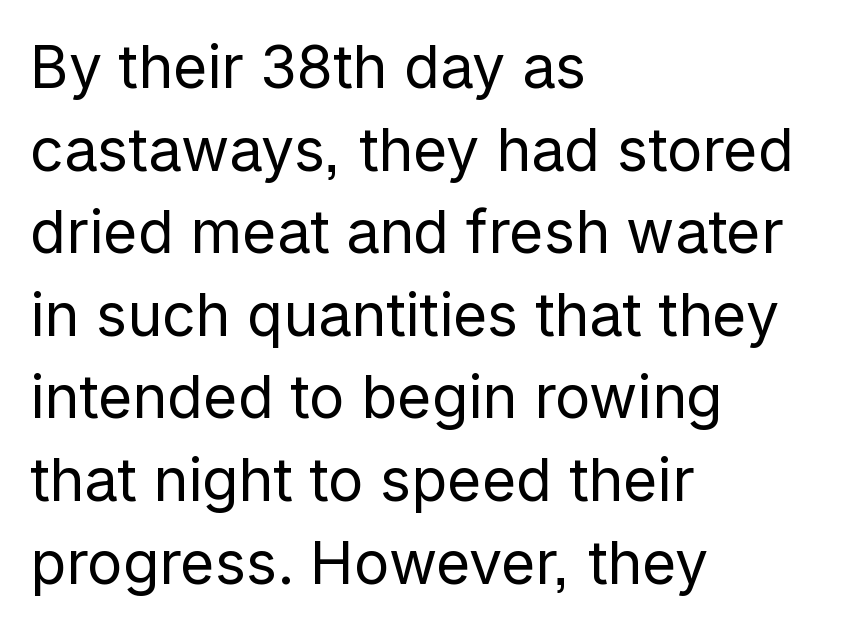
The image shows 59 px regular-weight sans-serif type, upright; set left-aligned, normal line spacing (1.4x), normal letter spacing, not underlined; low stroke contrast and a medium x-height.
